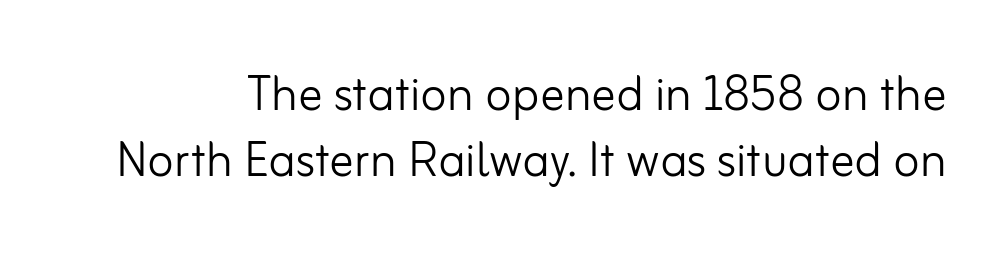
Is this a fixed-width face? No — the glyphs have proportional, varying widths. Weight: not bold — regular or lighter. The characters display no serif detailing; their extremities are plain. This block would grow much taller if given ordinary leading; it's compressed now. The baseline area is clear.
